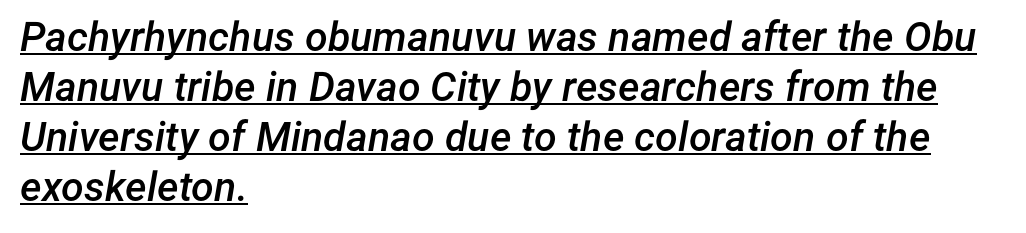
Q: Is the text bold? A: Semi-bold.
Q: Is the text italic (slanted)? A: Yes, it leans right by about 12 degrees.
Q: Is the text underlined? A: Yes.
Q: How is the paragraph aligned? A: Left-aligned.
Q: Is the spacing between letters normal or unusually wide? A: Normal.
Q: Width (condensed, normal, or wide)? A: Normal.
Q: Stroke contrast? A: Low.
Q: x-height? A: Medium.
Q: Monospaced? A: No.
